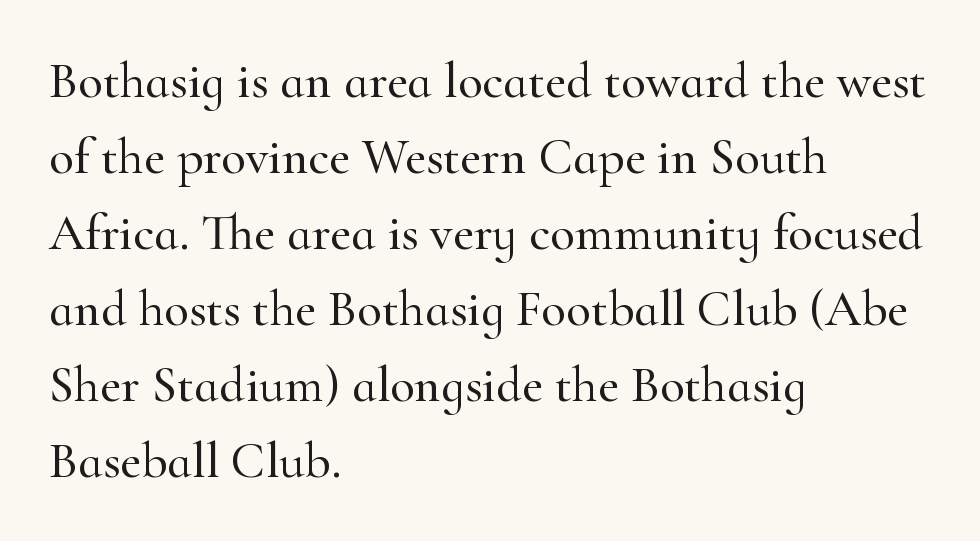
Q: Is the text italic (slanted)? A: No, it is upright.
Q: Is the typeface a serif or a sans-serif typeface? A: Serif.
Q: Is the text underlined? A: No.
Q: How is the paragraph aligned? A: Left-aligned.
Q: Is the spacing between letters normal or unusually wide? A: Normal.
Q: Is the spacing between lines tight, normal or loose? A: Normal.
Q: Width (condensed, normal, or wide)? A: Normal.
Q: Stroke contrast? A: High.
Q: x-height? A: Small.
Q: Monospaced? A: No.
